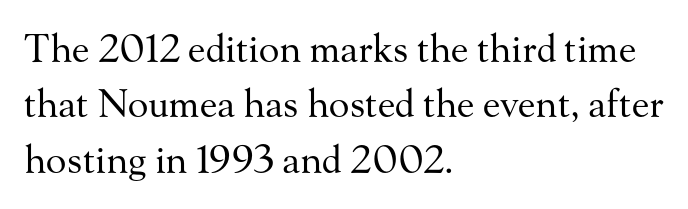
The image shows 38 px regular-weight serif type, upright; set left-aligned, normal line spacing (1.46x), normal letter spacing, not underlined; medium stroke contrast and a small x-height.
